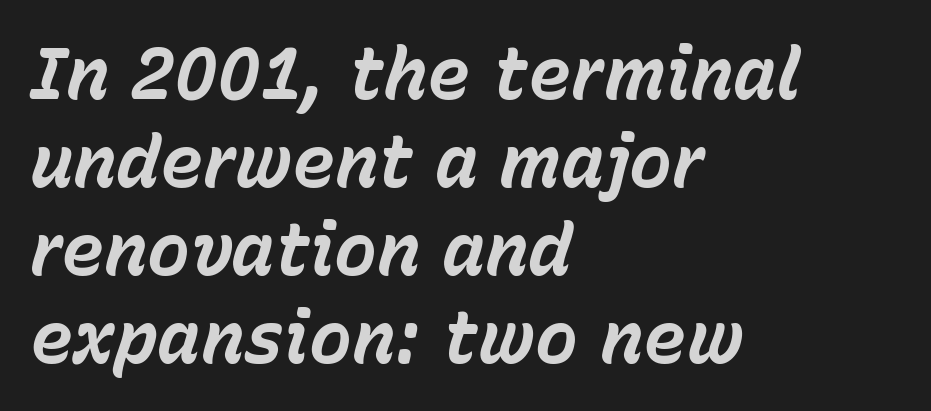
Note the varied advance widths — an 'i' is clearly narrower than an 'm'. You'd pick this weight for a headline — it's a proper bold. Does the lettering tilt? It does — this is italic. Characters follow at the spacing the type designer built in.
